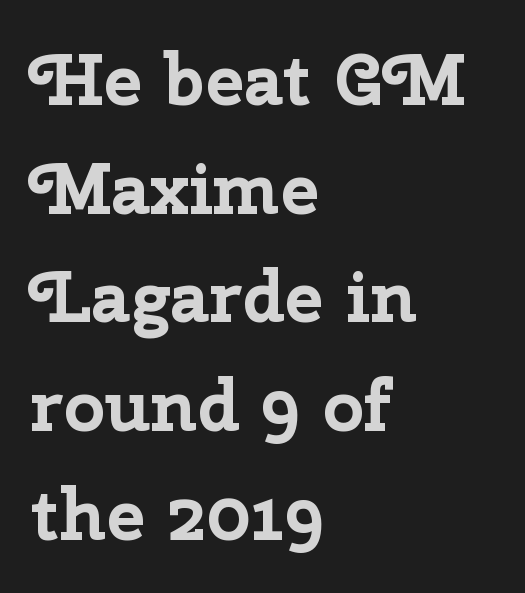
{"serif": "no", "italic": "no", "bold": "yes", "weight": "bold", "width": "normal", "stroke_contrast": "low", "x_height": "medium", "monospaced": "no", "underline": "no", "align": "left", "line_spacing": "normal", "line_spacing_ratio": 1.51, "letter_spacing": "normal", "letter_spacing_em": 0.0, "glyph_px": 72}
